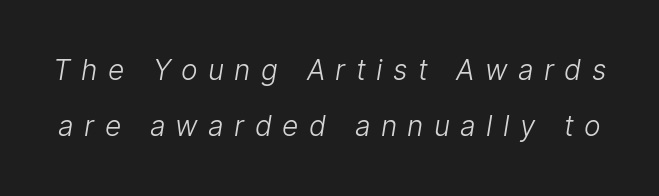
The block of text is sparse from top to bottom, with ample space between rows. This rendering features lettering with no underline. Honestly, the letter spacing is so wide it's the main thing you notice. On a weight scale, this lands at 450 or below. Classification — sans serif.
